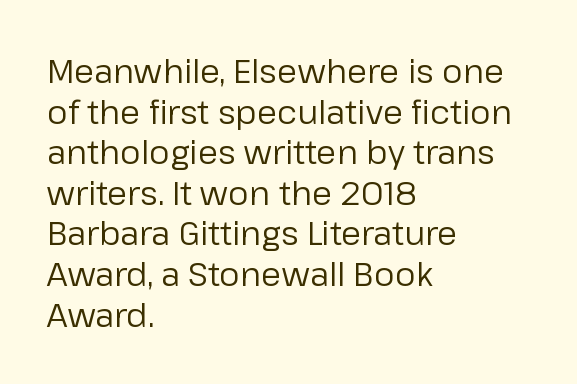
{"serif": "no", "italic": "no", "bold": "no", "weight": "regular", "width": "normal", "stroke_contrast": "low", "x_height": "medium", "monospaced": "no", "underline": "no", "align": "left", "line_spacing_ratio": 1.23, "letter_spacing": "normal", "letter_spacing_em": 0.0, "glyph_px": 33}
